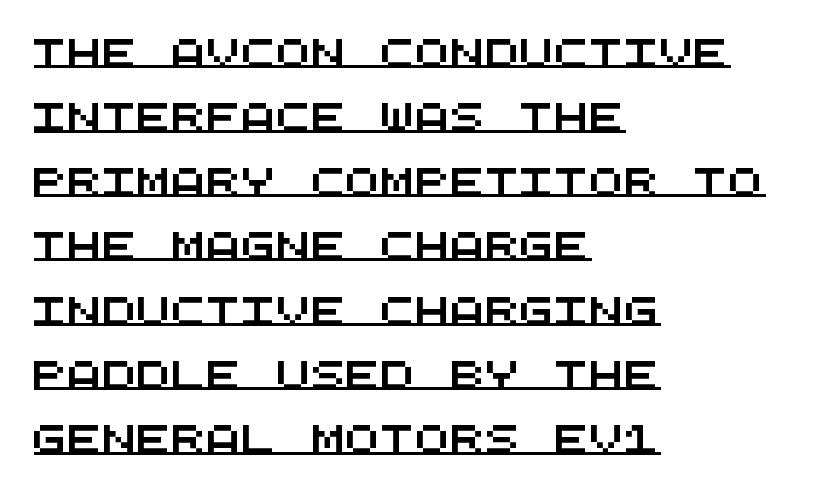
Q: Is the typeface a serif or a sans-serif typeface? A: Sans-serif.
Q: Is the text underlined? A: Yes.
Q: How is the paragraph aligned? A: Left-aligned.
Q: Is the spacing between letters normal or unusually wide? A: Normal.
Q: Is the spacing between lines tight, normal or loose? A: Loose.
Q: Width (condensed, normal, or wide)? A: Wide.
Q: Stroke contrast? A: Medium.
Q: x-height? A: Large.
Q: Monospaced? A: Yes.
